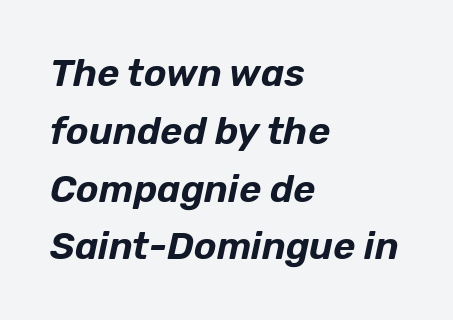
Q: Is the text italic (slanted)? A: Yes, it leans right by about 12 degrees.
Q: Is the text underlined? A: No.
Q: How is the paragraph aligned? A: Left-aligned.
Q: Is the spacing between letters normal or unusually wide? A: Normal.
Q: Is the spacing between lines tight, normal or loose? A: Normal.
Q: Width (condensed, normal, or wide)? A: Normal.
Q: Stroke contrast? A: Low.
Q: x-height? A: Medium.
Q: Monospaced? A: No.
